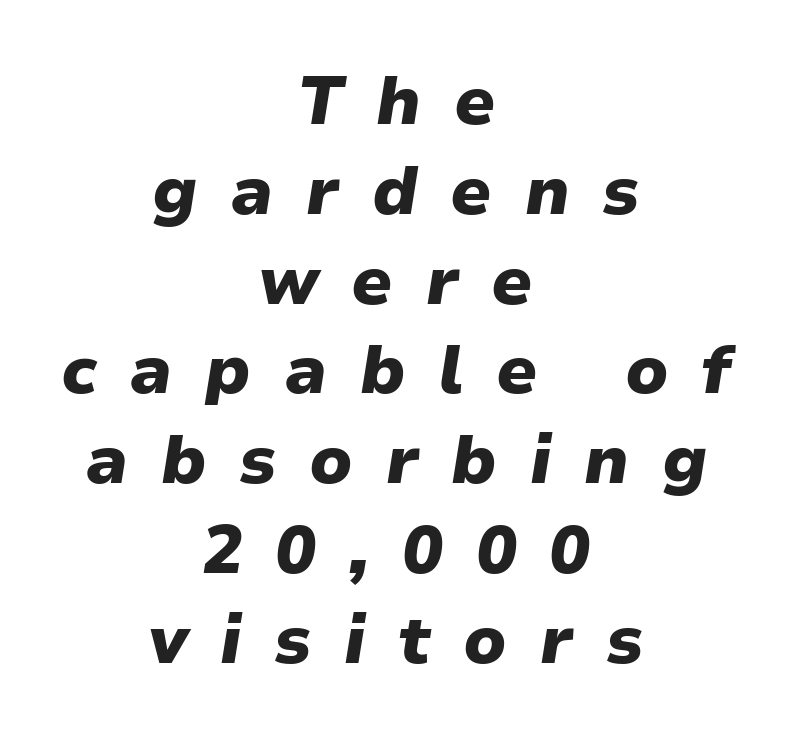
As a designer I'd log this as weight 700, bold. Words float on clear page, feet unadorned. Italic: yes, the glyphs are oblique. Varying glyph widths throughout — classic text-font behaviour. This rendering uses center alignment, leaving both contours irregular but symmetric.
